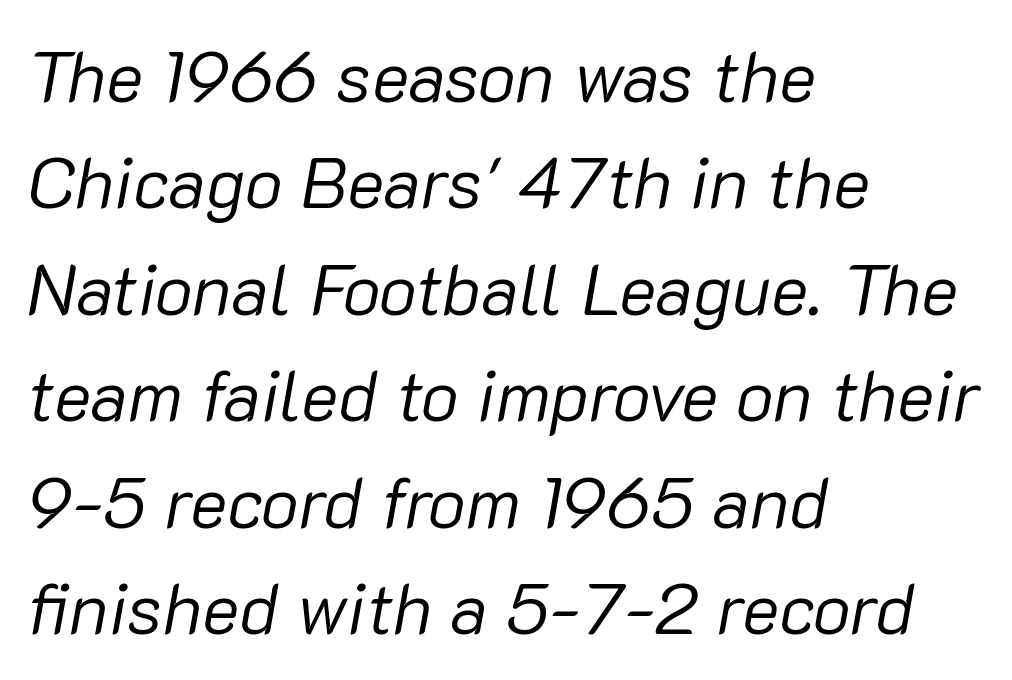
{"italic": "yes", "lean": "right", "slant_degrees": 10, "bold": "no", "weight": "regular", "width": "normal", "stroke_contrast": "low", "x_height": "medium", "monospaced": "no", "underline": "no", "align": "left", "line_spacing": "normal", "line_spacing_ratio": 1.5, "letter_spacing": "normal", "letter_spacing_em": 0.0, "glyph_px": 71}
